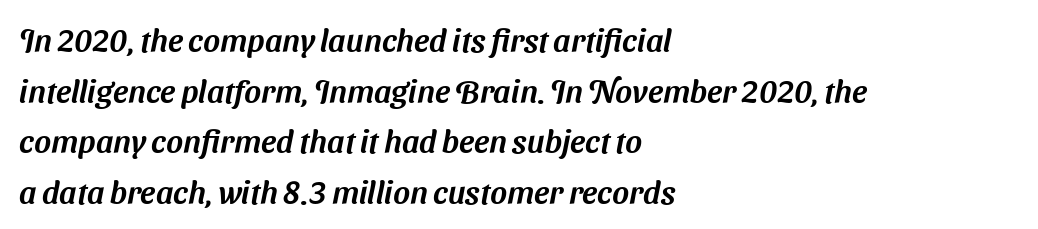
These lines sit exactly where default settings would place them. Short note: letters normally spaced. These lines stack with their left ends in a neat column. Letters rest on an invisible, unmarked baseline.
